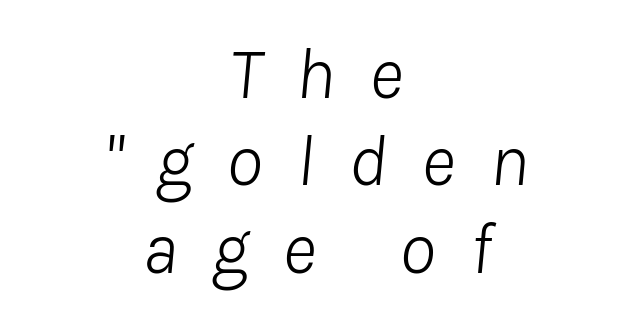
{"italic": "yes", "lean": "right", "slant_degrees": 8, "bold": "no", "weight": "light", "width": "normal", "stroke_contrast": "low", "x_height": "medium", "monospaced": "no", "underline": "no", "align": "center", "line_spacing_ratio": 1.18, "letter_spacing": "wide", "letter_spacing_em": 0.46, "glyph_px": 74}
